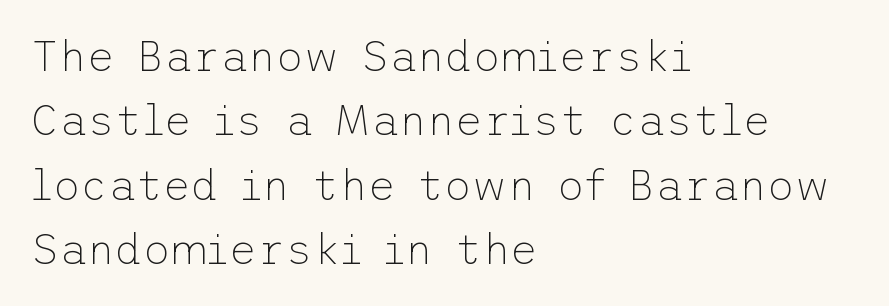
Q: Is the text bold? A: No.
Q: Is the text italic (slanted)? A: No, it is upright.
Q: Is the typeface a serif or a sans-serif typeface? A: Sans-serif.
Q: Is the text underlined? A: No.
Q: How is the paragraph aligned? A: Left-aligned.
Q: Is the spacing between letters normal or unusually wide? A: Normal.
Q: Is the spacing between lines tight, normal or loose? A: Normal.
Q: Width (condensed, normal, or wide)? A: Normal.
Q: Stroke contrast? A: Low.
Q: x-height? A: Medium.
